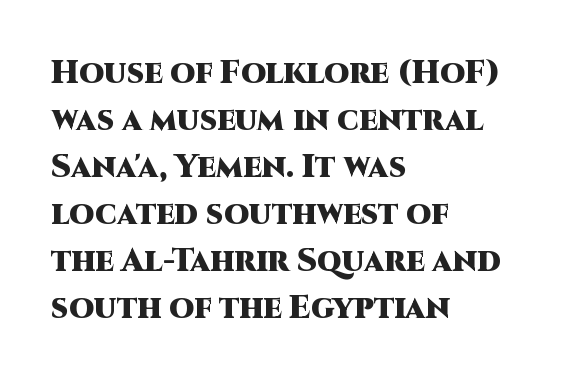
This sample keeps an unexceptional amount of space between lines. Italic: no, the glyphs are upright roman. The text block is weighted toward the left margin, trailing off unevenly rightward. Note: no serifs on the glyphs.
